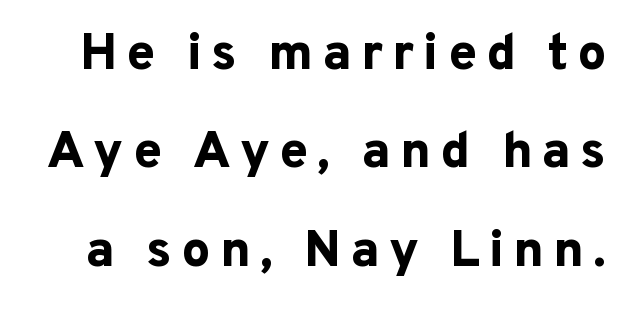
Q: Is the text bold? A: Yes.
Q: Is the text italic (slanted)? A: No, it is upright.
Q: Is the typeface a serif or a sans-serif typeface? A: Sans-serif.
Q: Is the text underlined? A: No.
Q: Is the spacing between lines tight, normal or loose? A: Loose.
Q: Width (condensed, normal, or wide)? A: Normal.
Q: Stroke contrast? A: Low.
Q: x-height? A: Medium.
Q: Monospaced? A: No.
